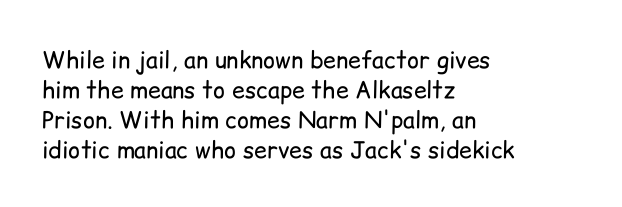
The lines are quadded left. The font sits on the lighter half of the weight spectrum, regular included. Tracking here is standard; glyphs follow each other at the usual distance. Italic? Not at all — the glyphs are vertical. Rule under the text: the space is simply empty.
